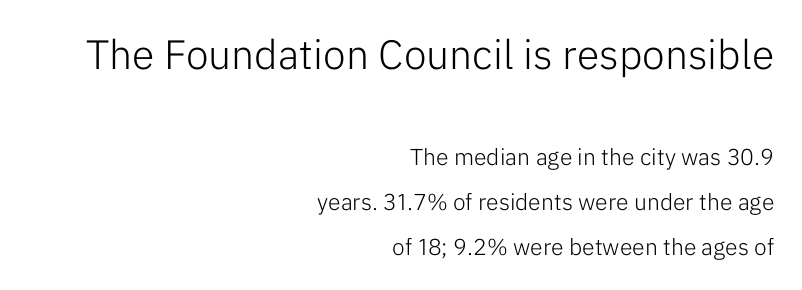
{"serif": "no", "italic": "no", "bold": "no", "weight": "light", "width": "normal", "stroke_contrast": "low", "x_height": "medium", "monospaced": "no", "underline": "no", "align": "right", "line_spacing": "loose", "line_spacing_ratio": 1.97, "letter_spacing": "normal", "letter_spacing_em": 0.0, "larger_block": "first", "size_ratio": 1.78, "glyph_px": 41}
